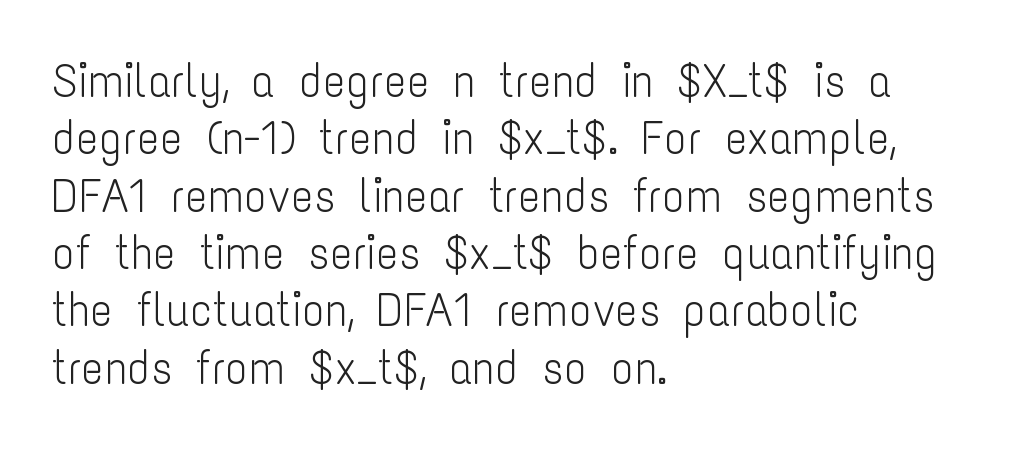
Q: Is the text bold? A: No.
Q: Is the text italic (slanted)? A: No, it is upright.
Q: Is the typeface a serif or a sans-serif typeface? A: Sans-serif.
Q: Is the text underlined? A: No.
Q: How is the paragraph aligned? A: Left-aligned.
Q: Is the spacing between letters normal or unusually wide? A: Normal.
Q: Width (condensed, normal, or wide)? A: Condensed.
Q: Stroke contrast? A: Low.
Q: x-height? A: Medium.
Q: Monospaced? A: No.
